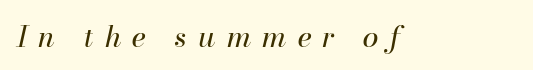
{"italic": "yes", "lean": "right", "slant_degrees": 13, "bold": "no", "weight": "regular", "width": "normal", "stroke_contrast": "high", "x_height": "small", "monospaced": "no", "underline": "no", "letter_spacing": "wide", "letter_spacing_em": 0.38, "glyph_px": 29}
